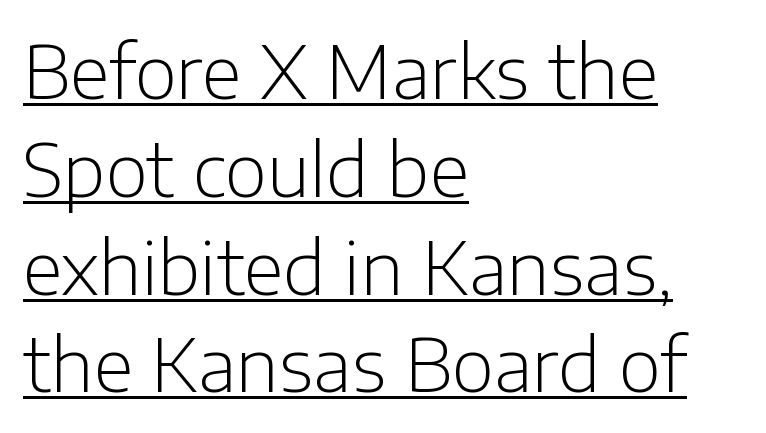
Unlike italic type, these characters show no tilt at all. Honestly, the letter spacing is just normal — you wouldn't notice it. Observe the absence of serifs on each vertical stroke in this sample. A typesetter would call this proportional, since set widths differ per character. The strokes carry an ordinary text weight at most.
